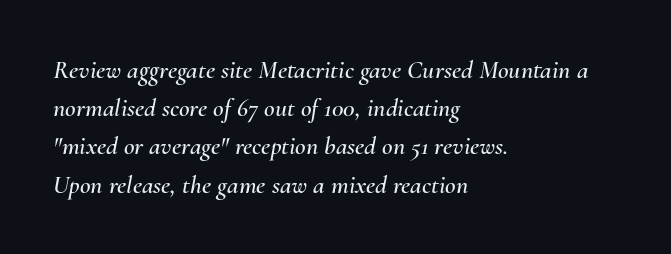
Q: Is the text italic (slanted)? A: Yes, it leans right by about 10 degrees.
Q: Is the text underlined? A: No.
Q: How is the paragraph aligned? A: Left-aligned.
Q: Is the spacing between letters normal or unusually wide? A: Normal.
Q: Is the spacing between lines tight, normal or loose? A: Normal.
